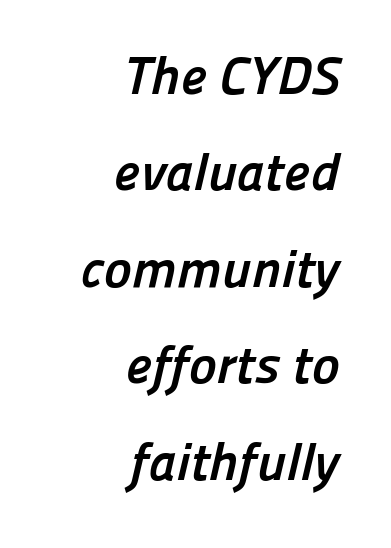
Is the type bold? Yes — the strokes are clearly thick and heavy. The passage shown has conventional tracking throughout. This rendering uses right alignment, leaving the left contour irregular. The words here are not underlined.
